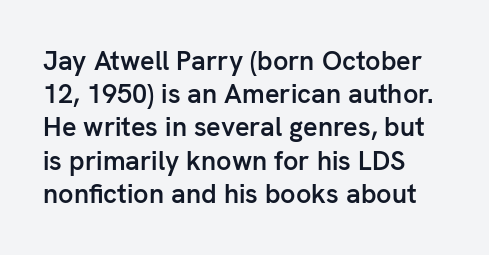
Q: Is the text bold? A: Semi-bold.
Q: Is the text italic (slanted)? A: No, it is upright.
Q: Is the text underlined? A: No.
Q: How is the paragraph aligned? A: Left-aligned.
Q: Is the spacing between letters normal or unusually wide? A: Normal.
